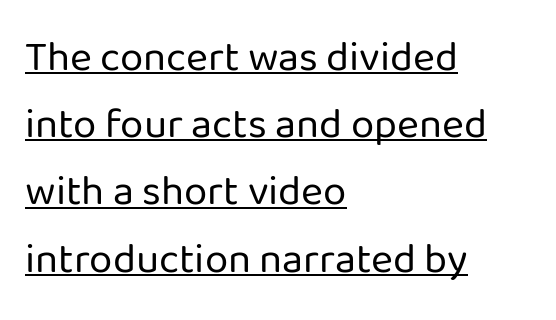
Students, observe the line beneath the letters — that is underlining. The text was rendered using a sans face with plain stroke endings. Alignment: flush left. In terms of posture, this sample is upright. Look at the tracking — it's just the regular setting, nothing added. Counters stay open thanks to moderate or lighter strokes.
